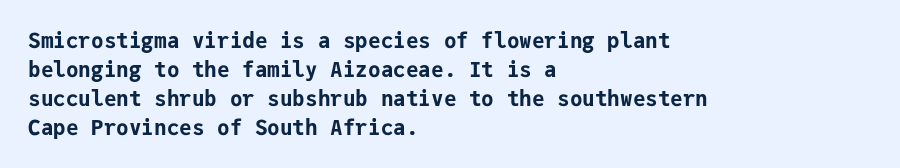
Q: Is the text bold? A: Yes.
Q: Is the text italic (slanted)? A: No, it is upright.
Q: Is the text underlined? A: No.
Q: How is the paragraph aligned? A: Left-aligned.
Q: Is the spacing between letters normal or unusually wide? A: Normal.
Q: Is the spacing between lines tight, normal or loose? A: Normal.
